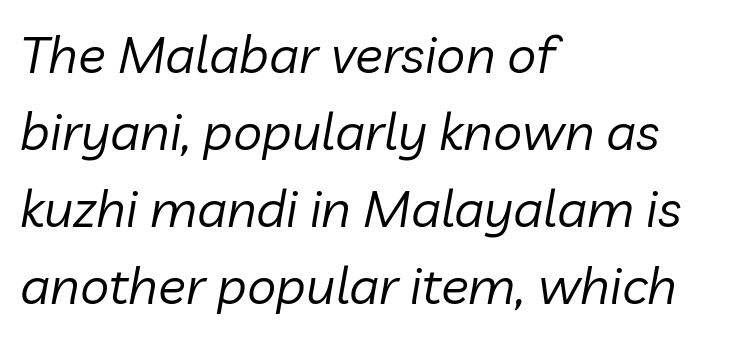
Character widths vary here, with narrow letters taking less room than wide ones. If you measured baseline to baseline, you'd find a middling distance. Honestly, there is no underline to notice here at all. Vertical stems look standard width or narrower in stroke. Characters are canted at an angle relative to the baseline's perpendicular. This sample is left-justified, so line endings fall wherever the words run out.
